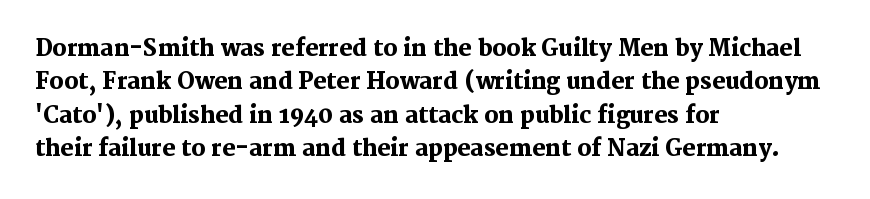
The strip under each line holds only bare page. Between one letter and the next there's only the usual sliver of space. Is there any slant? The stems are plumb. Plenty of ink on the page — the face is bold. Leading matches the norm, producing a regular column.
